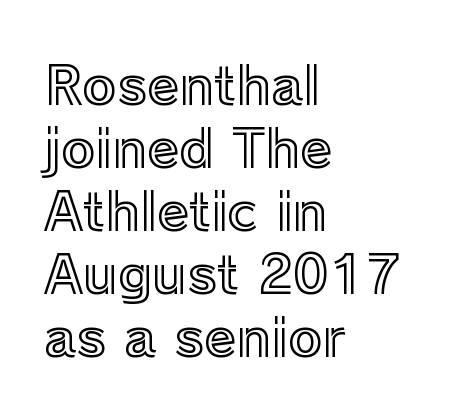
Plain, unruled lines of type. Varying glyph widths throughout — classic text-font behaviour. Is there any slant? The stems are plumb. Visually the block forms a straight wall on the left and a jagged coastline on the right. In terms of letterspacing, this is plain default setting.
